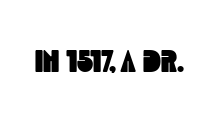
Font category for this specimen: sans-serif. Type without underlining. There is no visible air inserted between adjacent glyphs. The passage shown is typed in a proportional face where columns would drift.
